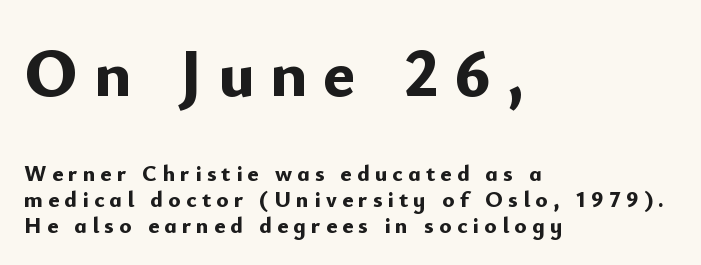
The image shows 68 px bold sans-serif type, upright; set left-aligned, tight line spacing (1.14x), unusually wide letter spacing (+0.23 em), not underlined; the first (top) block is 2.96x larger; low stroke contrast and a small x-height.
